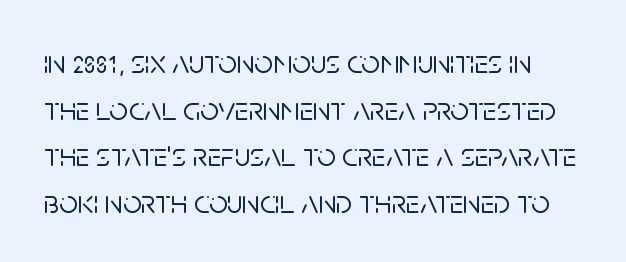
Every stem runs plumb, perpendicular to the baseline. What's the leading like? Ordinary, nothing unusual. Is this a fixed-width face? No — the glyphs have proportional, varying widths. The letters sit at their default tracking, neither squeezed nor spread. Lines of text with bare space underneath.
